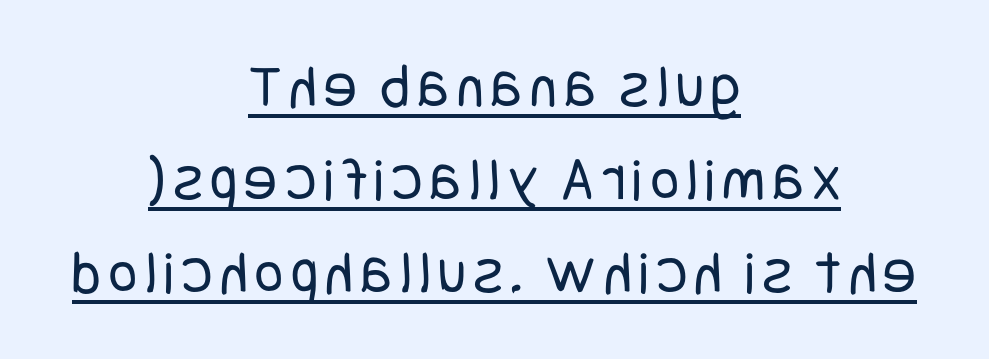
Q: Is the text bold? A: No.
Q: Is the text italic (slanted)? A: No, it is upright.
Q: Is the typeface a serif or a sans-serif typeface? A: Sans-serif.
Q: Is the text underlined? A: Yes.
Q: How is the paragraph aligned? A: Centered.
Q: Is the spacing between lines tight, normal or loose? A: Normal.
Q: Width (condensed, normal, or wide)? A: Condensed.
Q: Stroke contrast? A: Low.
Q: x-height? A: Large.
